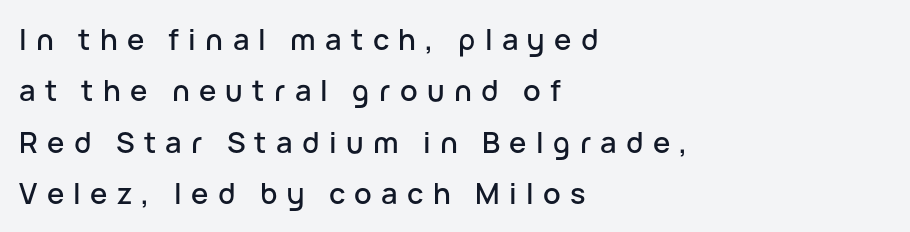
The image shows 29 px sans-serif type, upright; set left-aligned, line spacing 1.77x, unusually wide letter spacing (+0.32 em), not underlined; low stroke contrast and a medium x-height.
